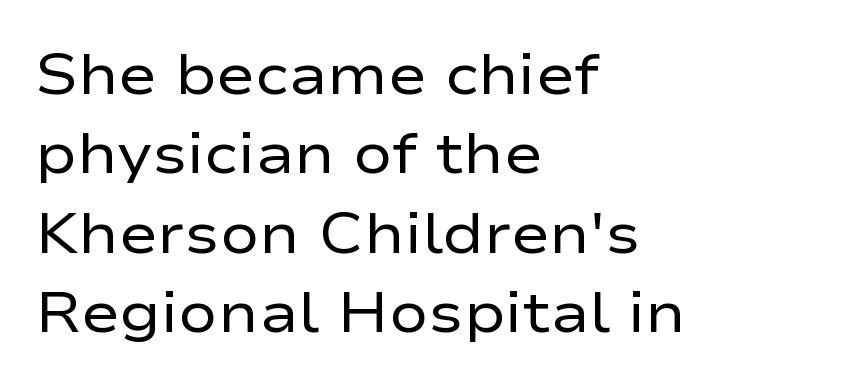
{"serif": "no", "italic": "no", "bold": "no", "weight": "regular", "width": "wide", "stroke_contrast": "low", "x_height": "medium", "monospaced": "no", "underline": "no", "align": "left", "line_spacing": "normal", "line_spacing_ratio": 1.37, "letter_spacing": "normal", "letter_spacing_em": 0.0, "glyph_px": 58}
